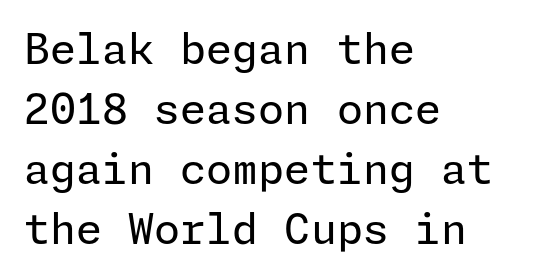
The strip under each line holds only bare page. Nothing heavy about these letters — not bold at all. This rendering leaves character spacing at its baseline value. Examine the stroke ends and you'll find no serifs. The type sits square on the baseline with zero lean.
